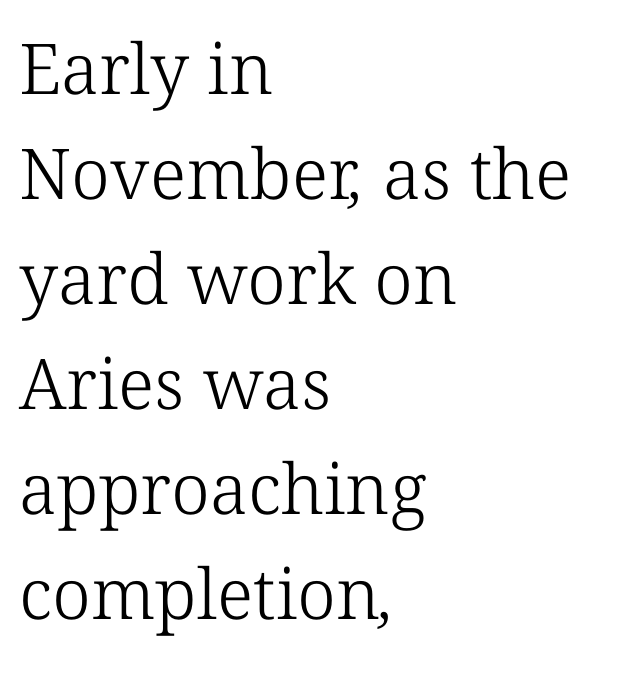
The image shows 70 px light serif type; set left-aligned, normal line spacing (1.5x), normal letter spacing, not underlined; low stroke contrast and a medium x-height.
